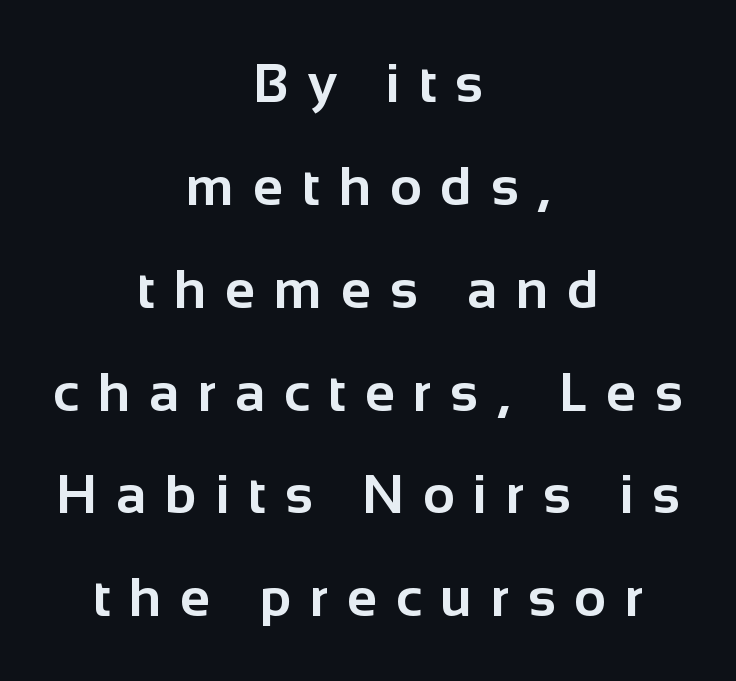
Q: Is the text bold? A: Yes.
Q: Is the text italic (slanted)? A: No, it is upright.
Q: Is the typeface a serif or a sans-serif typeface? A: Sans-serif.
Q: Is the text underlined? A: No.
Q: How is the paragraph aligned? A: Centered.
Q: Is the spacing between letters normal or unusually wide? A: Unusually wide.
Q: Width (condensed, normal, or wide)? A: Normal.
Q: Stroke contrast? A: Low.
Q: x-height? A: Medium.
Q: Monospaced? A: No.
